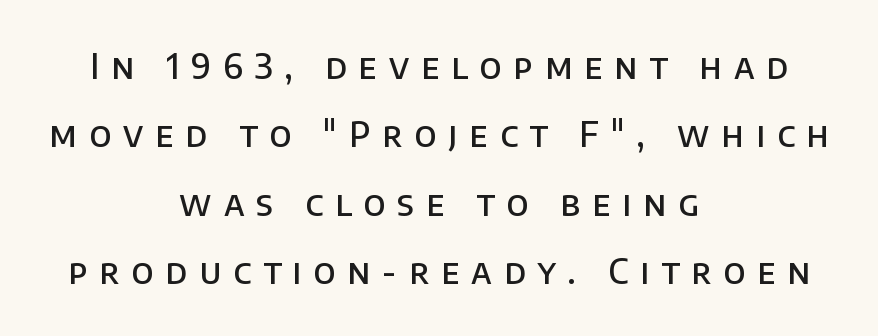
{"serif": "no", "italic": "no", "bold": "semi", "weight": "semibold", "width": "normal", "stroke_contrast": "low", "x_height": "large", "monospaced": "no", "underline": "no", "align": "center", "line_spacing": "loose", "line_spacing_ratio": 2.01, "letter_spacing": "wide", "letter_spacing_em": 0.35, "glyph_px": 34}
